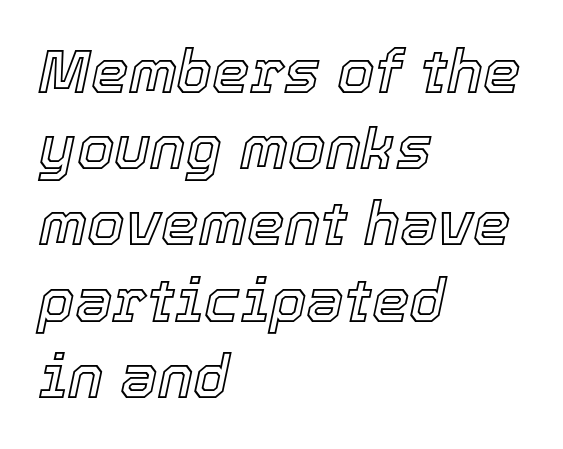
The image shows 60 px text type, italic (leaning right); set left-aligned, normal line spacing (1.27x), normal letter spacing, not underlined; a medium x-height.
